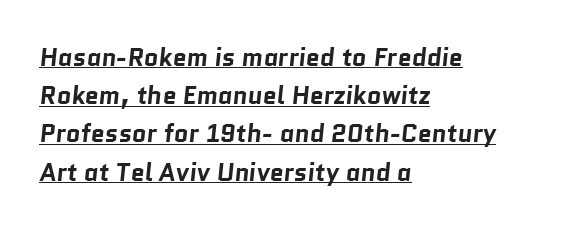
Q: Is the text bold? A: Yes.
Q: Is the text underlined? A: Yes.
Q: How is the paragraph aligned? A: Left-aligned.
Q: Is the spacing between letters normal or unusually wide? A: Normal.
Q: Is the spacing between lines tight, normal or loose? A: Normal.
